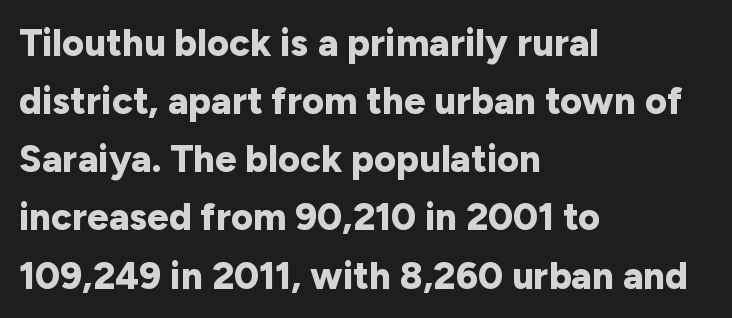
The passage shown is not underscored anywhere. This sample uses a sans-serif face. Upright lettering throughout. Typeset ragged right — the left edge is the straight one.
